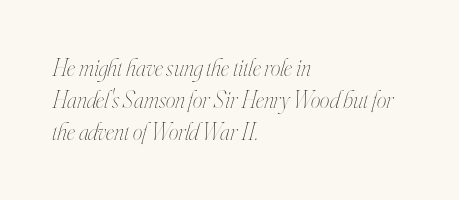
{"italic": "yes", "lean": "right", "slant_degrees": 16, "bold": "no", "underline": "no", "align": "left", "line_spacing": "normal", "line_spacing_ratio": 1.34, "letter_spacing": "normal", "letter_spacing_em": 0.0, "glyph_px": 24}
